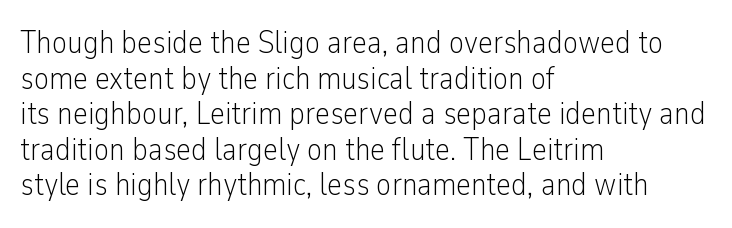
The image shows 32 px light, condensed sans-serif type, upright; set left-aligned, tight line spacing (1.11x), normal letter spacing, not underlined; low stroke contrast and a medium x-height.
